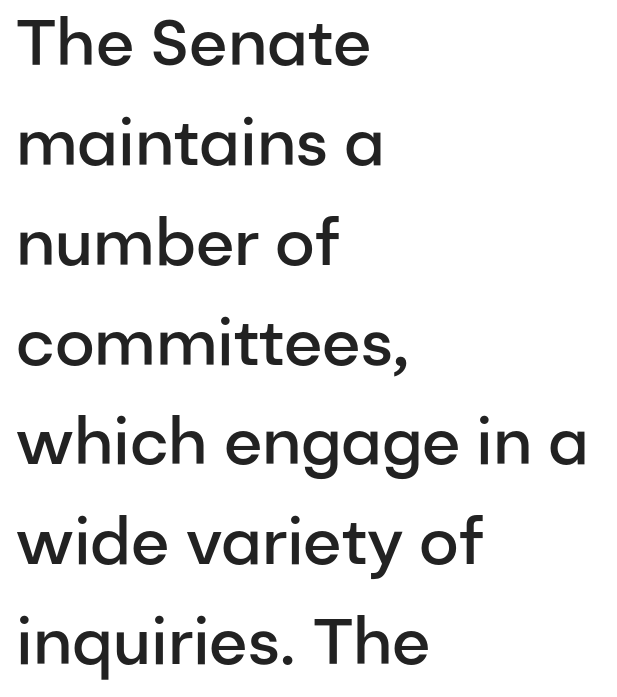
{"serif": "no", "italic": "no", "bold": "semi", "weight": "semibold", "width": "normal", "stroke_contrast": "low", "x_height": "medium", "monospaced": "no", "underline": "no", "align": "left", "line_spacing": "normal", "line_spacing_ratio": 1.56, "letter_spacing": "normal", "letter_spacing_em": 0.0, "glyph_px": 64}
